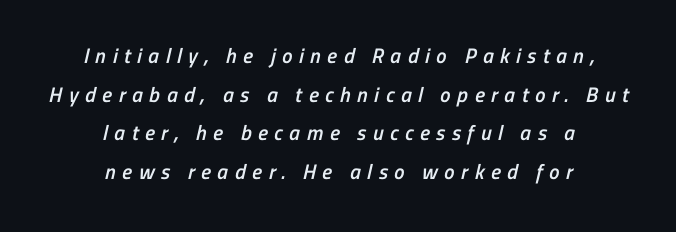
The space directly below the letters is spotless. Leftover space on each line is divided equally before and after the words. Emphasis by weight is partial: semibold. Tracking here is generous; glyphs stand well apart from one another.
